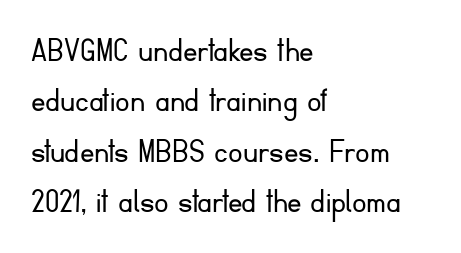
{"serif": "no", "italic": "no", "bold": "no", "weight": "light", "width": "normal", "stroke_contrast": "low", "x_height": "small", "monospaced": "no", "underline": "no", "align": "left", "line_spacing": "normal", "line_spacing_ratio": 1.4, "letter_spacing": "normal", "letter_spacing_em": 0.0, "glyph_px": 36}
